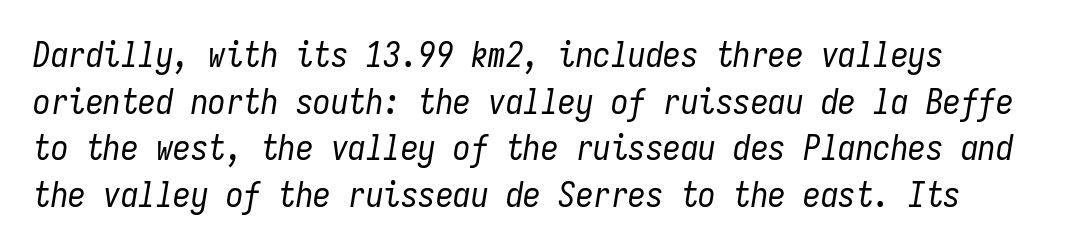
The image shows 35 px regular-weight, condensed type, italic (leaning right), monospaced; set normal line spacing (1.33x), normal letter spacing, not underlined; low stroke contrast and a medium x-height.
